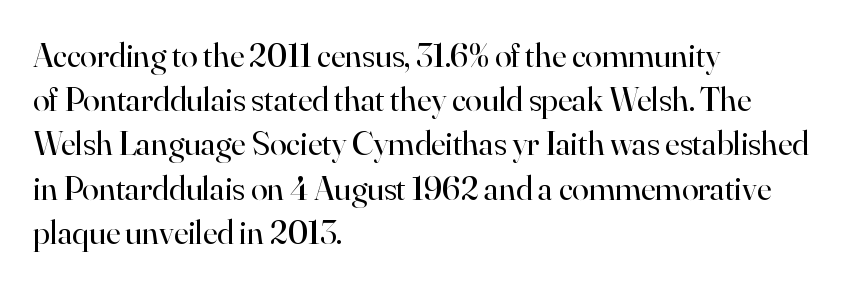
The image shows 34 px regular-weight serif type, upright; set left-aligned, normal line spacing (1.3x), normal letter spacing, not underlined; high stroke contrast and a small x-height.
